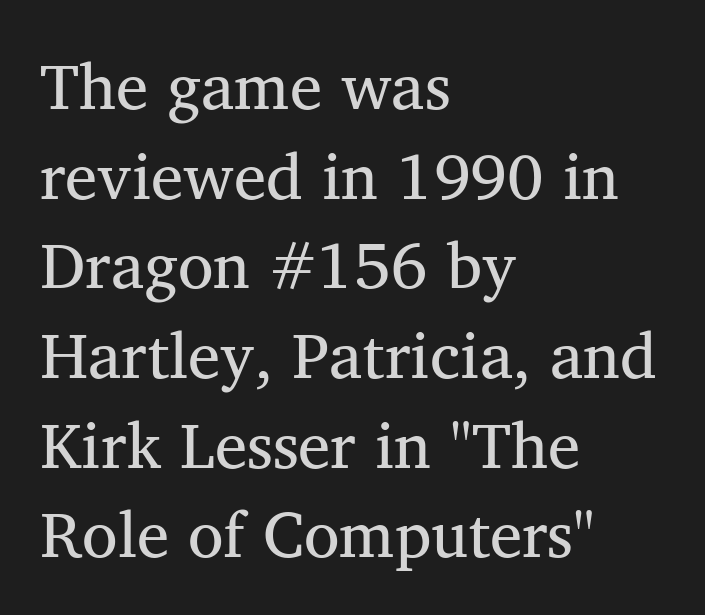
Q: Is the typeface a serif or a sans-serif typeface? A: Serif.
Q: Is the text underlined? A: No.
Q: How is the paragraph aligned? A: Left-aligned.
Q: Is the spacing between letters normal or unusually wide? A: Normal.
Q: Is the spacing between lines tight, normal or loose? A: Normal.
Q: Width (condensed, normal, or wide)? A: Normal.
Q: Stroke contrast? A: Medium.
Q: x-height? A: Medium.
Q: Monospaced? A: No.
